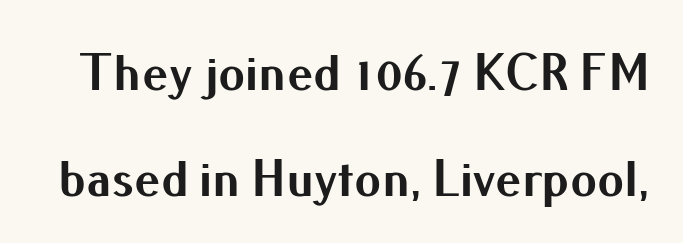
The image shows 53 px bold sans-serif type, upright; set loose line spacing (2.0x), normal letter spacing, not underlined; medium stroke contrast and a small x-height.
